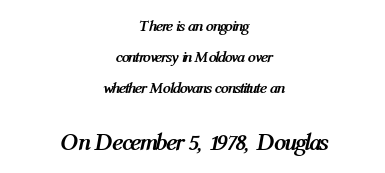
Q: Is the text bold? A: Yes.
Q: Is the text italic (slanted)? A: Yes, it leans right by about 12 degrees.
Q: Is the text underlined? A: No.
Q: How is the paragraph aligned? A: Centered.
Q: Is the spacing between letters normal or unusually wide? A: Normal.
Q: Is the spacing between lines tight, normal or loose? A: Loose.
Q: Which block of text is set in a larger size, the first (top) or the second (bottom)? A: The second (bottom) one.
